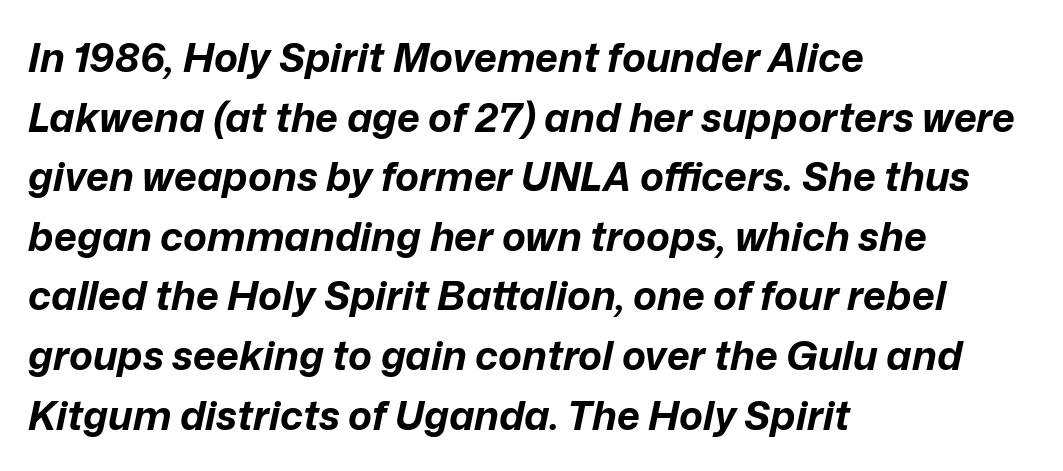
Q: Is the text bold? A: Yes.
Q: Is the text italic (slanted)? A: Yes, it leans right by about 12 degrees.
Q: Is the text underlined? A: No.
Q: How is the paragraph aligned? A: Left-aligned.
Q: Is the spacing between letters normal or unusually wide? A: Normal.
Q: Is the spacing between lines tight, normal or loose? A: Normal.
Q: Width (condensed, normal, or wide)? A: Normal.
Q: Stroke contrast? A: Low.
Q: x-height? A: Medium.
Q: Monospaced? A: No.
